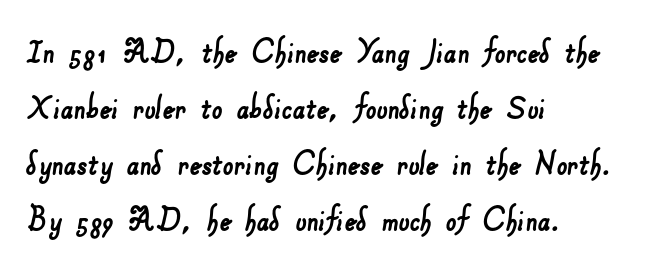
Q: Is the typeface a serif or a sans-serif typeface? A: Sans-serif.
Q: Is the text underlined? A: No.
Q: How is the paragraph aligned? A: Left-aligned.
Q: Is the spacing between letters normal or unusually wide? A: Normal.
Q: Is the spacing between lines tight, normal or loose? A: Normal.
Q: Width (condensed, normal, or wide)? A: Normal.
Q: Stroke contrast? A: Low.
Q: x-height? A: Small.
Q: Monospaced? A: No.
